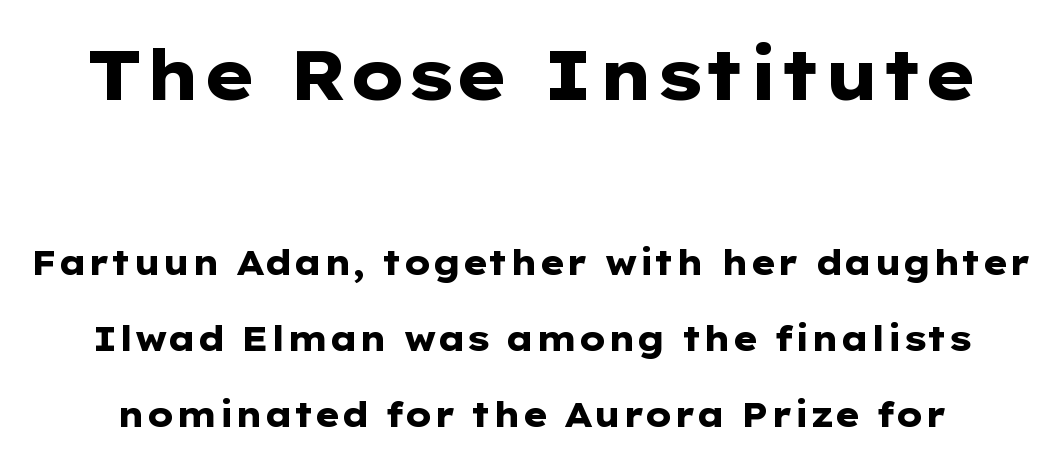
{"serif": "no", "italic": "no", "bold": "yes", "weight": "heavy", "width": "wide", "stroke_contrast": "low", "x_height": "medium", "monospaced": "no", "underline": "no", "line_spacing": "loose", "line_spacing_ratio": 2.24, "letter_spacing": "normal", "letter_spacing_em": 0.0, "larger_block": "first", "size_ratio": 2.03, "glyph_px": 69}
